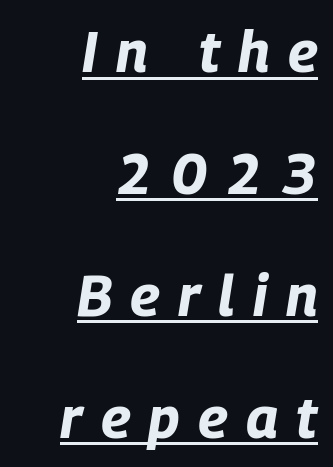
Notice how a bar underscores the lettering throughout. Is the type bold? Yes — the strokes are clearly thick and heavy. Vertical spacing — loose. The face used here is proportionally spaced, like ordinary book or web type. The rag falls on the left side of this text block.
